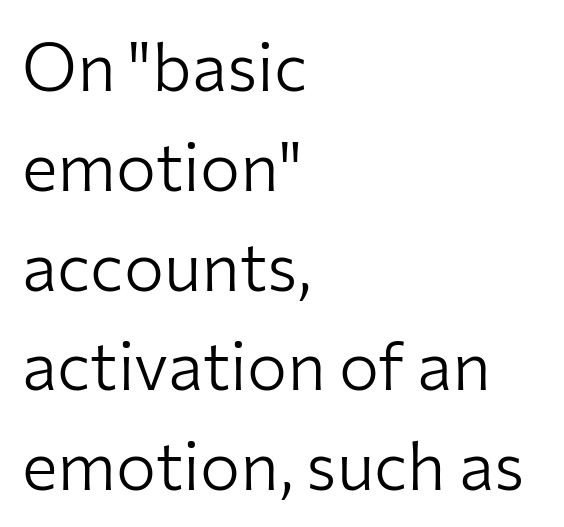
Q: Is the text bold? A: No.
Q: Is the text italic (slanted)? A: No, it is upright.
Q: Is the typeface a serif or a sans-serif typeface? A: Sans-serif.
Q: Is the text underlined? A: No.
Q: How is the paragraph aligned? A: Left-aligned.
Q: Is the spacing between letters normal or unusually wide? A: Normal.
Q: Is the spacing between lines tight, normal or loose? A: Normal.
Q: Width (condensed, normal, or wide)? A: Normal.
Q: Stroke contrast? A: Low.
Q: x-height? A: Medium.
Q: Monospaced? A: No.
